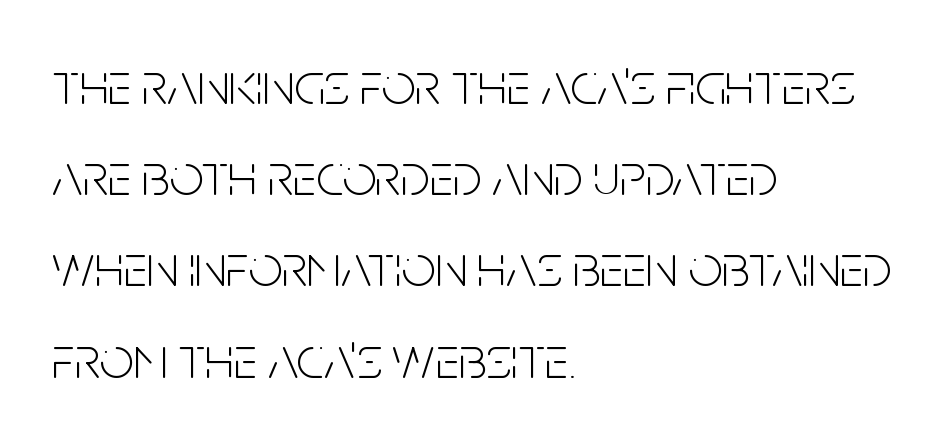
The image shows 60 px light, condensed sans-serif type, upright; set left-aligned, normal line spacing (1.52x), normal letter spacing, not underlined; low stroke contrast and a large x-height.
